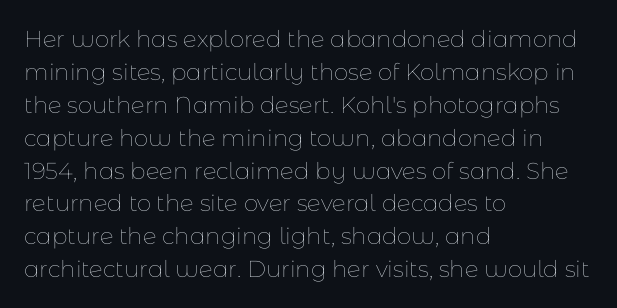
The image shows 23 px text type, upright; set left-aligned, normal line spacing (1.43x), normal letter spacing, not underlined.
